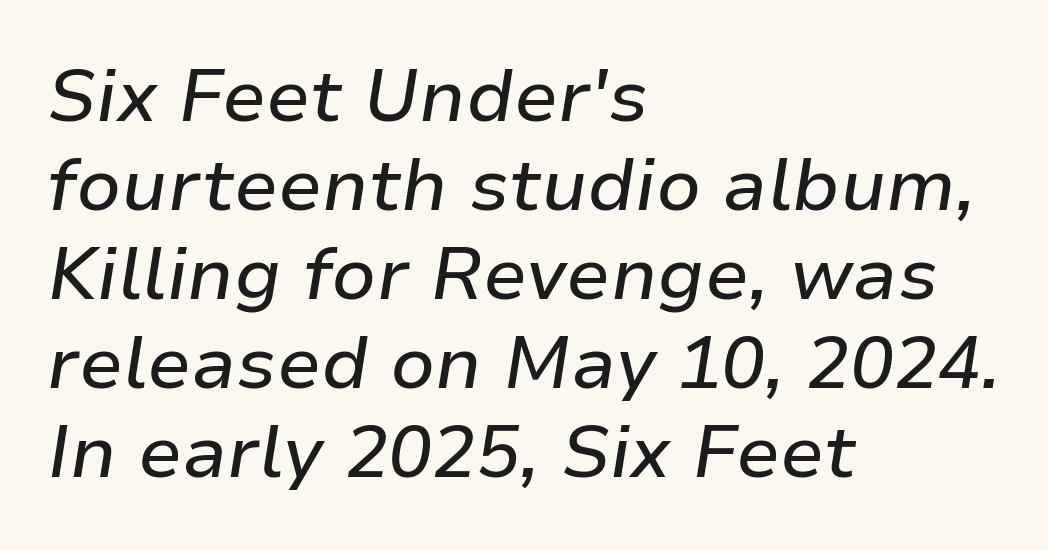
The image shows 73 px text type, italic (leaning right); set left-aligned, line spacing 1.22x, normal letter spacing, not underlined; low stroke contrast and a medium x-height.
